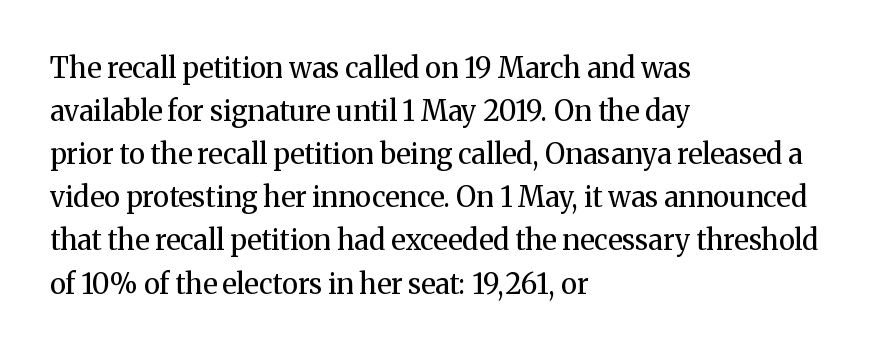
{"serif": "yes", "italic": "no", "bold": "no", "weight": "regular", "width": "normal", "stroke_contrast": "medium", "x_height": "medium", "monospaced": "no", "underline": "no", "align": "left", "line_spacing": "normal", "line_spacing_ratio": 1.54, "letter_spacing": "normal", "letter_spacing_em": 0.0, "glyph_px": 28}
